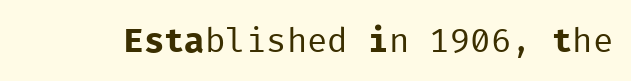
Q: Is the text bold? A: No.
Q: Is the text italic (slanted)? A: No, it is upright.
Q: Is the typeface a serif or a sans-serif typeface? A: Sans-serif.
Q: Is the text underlined? A: No.
Q: Is the spacing between letters normal or unusually wide? A: Normal.
Q: Width (condensed, normal, or wide)? A: Normal.
Q: Stroke contrast? A: Low.
Q: x-height? A: Medium.
Q: Monospaced? A: Yes.
